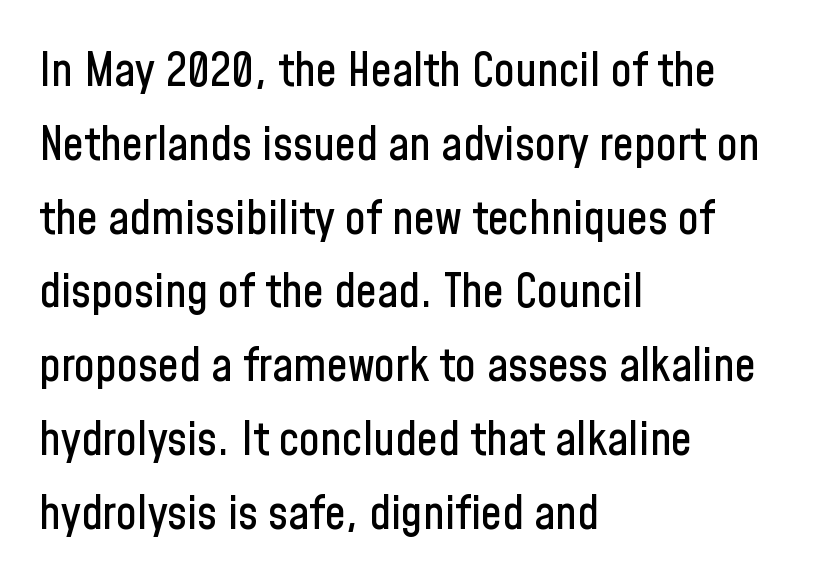
The image shows 47 px condensed sans-serif type, upright; set left-aligned, normal line spacing (1.57x), normal letter spacing, not underlined; low stroke contrast and a medium x-height.
